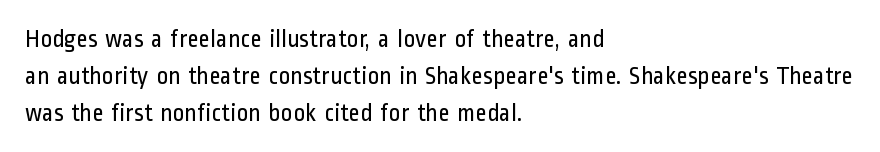
{"italic": "no", "bold": "no", "underline": "no", "align": "left", "line_spacing": "normal", "line_spacing_ratio": 1.48, "letter_spacing": "normal", "letter_spacing_em": 0.0, "glyph_px": 25}
